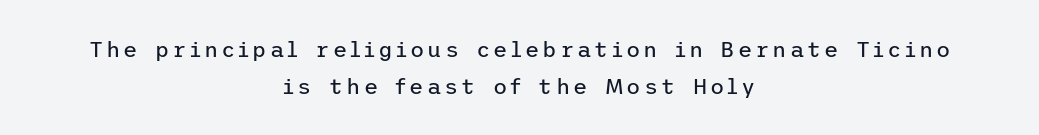
Q: Is the text bold? A: No.
Q: Is the text italic (slanted)? A: No, it is upright.
Q: Is the text underlined? A: No.
Q: How is the paragraph aligned? A: Centered.
Q: Is the spacing between lines tight, normal or loose? A: Normal.
